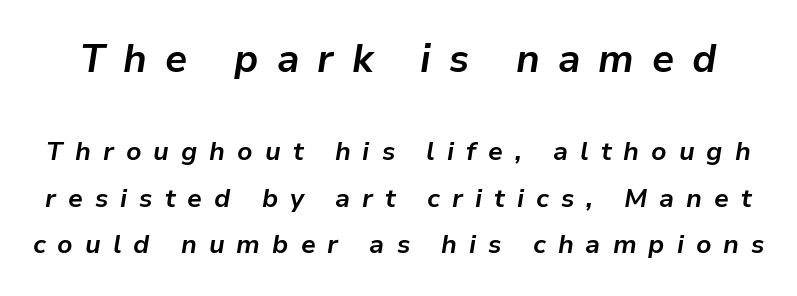
Yep, that's italic — everything's leaning. These two chunks differ in scale, with the top chunk taking the larger measure. Think of a printed novel: that variable character pitch is what you see here. Words float on clear page, feet unadorned. A typesetter would call this heavily tracked-out type.
